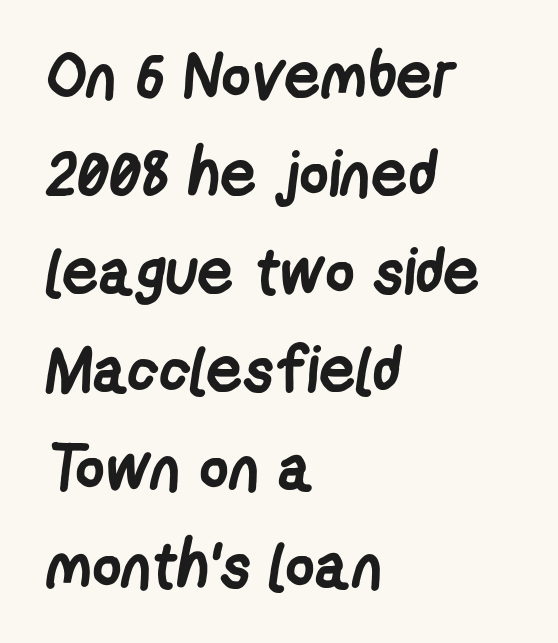
Descender tails drop into unmarked territory. This sample has the flowing, uneven cadence of proportional lettering. Nothing unusual about the tracking: characters are spaced as the font intends. In terms of leading, this rendering sits right in the middle. No feet cap the strokes, marking this as sans-serif type.
